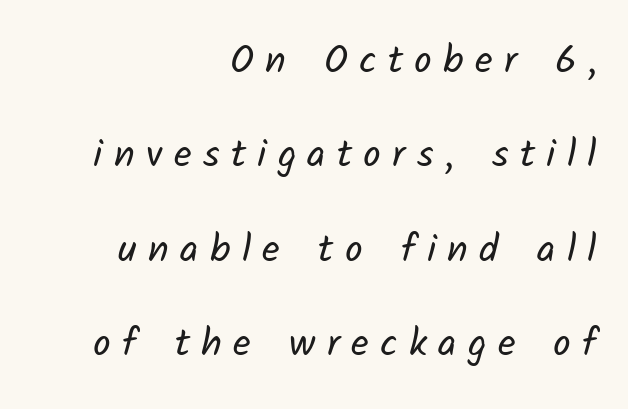
Interline gaps are noticeably wide in this sample. This reads as an unemphasized weight, regular at the heaviest. Spacing verdict: proportional, widths tailored to each character. Observe the wide spacing: letters keep a clear distance from each other. Any mark beneath the type? The region is blank. A sans-serif font was chosen for this passage.
